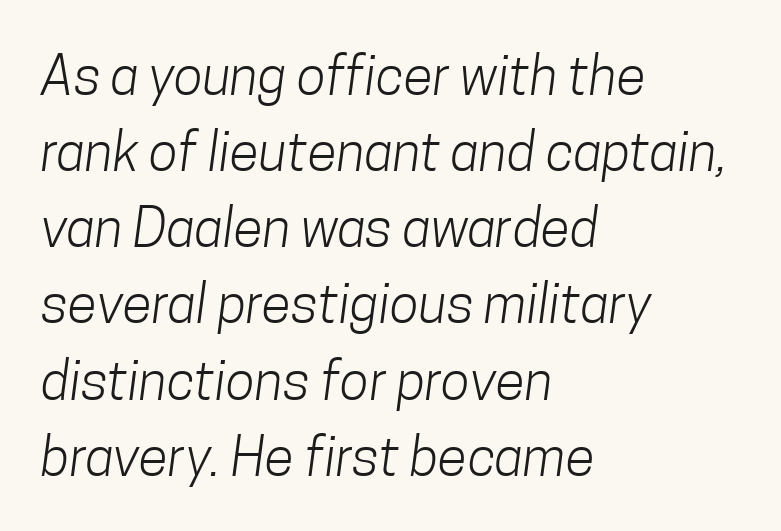
The image shows 54 px light, condensed sans-serif type; set left-aligned, normal line spacing (1.41x), normal letter spacing, not underlined; low stroke contrast and a medium x-height.
